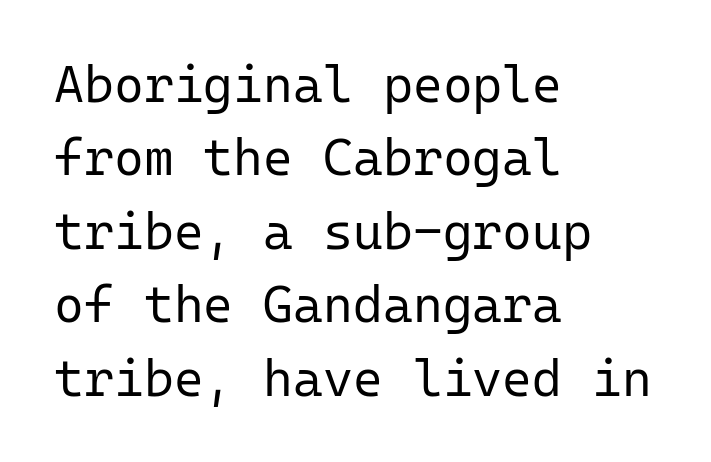
Each letter, wide or thin by design, is forced into the same width here. A student would call this left alignment; a typographer would say flush left, rag right. Leading matches the norm, producing a regular column. The characters display no serif detailing; their extremities are plain. Does the lettering tilt? It doesn't — this is upright.
